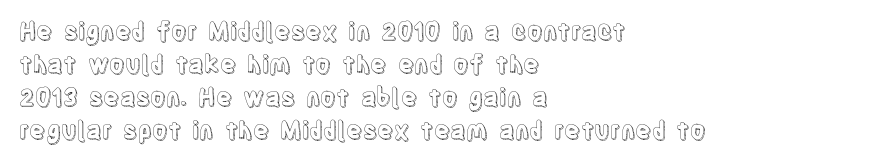
Q: Is the text italic (slanted)? A: No, it is upright.
Q: Is the text underlined? A: No.
Q: How is the paragraph aligned? A: Left-aligned.
Q: Is the spacing between letters normal or unusually wide? A: Normal.
Q: Is the spacing between lines tight, normal or loose? A: Normal.
